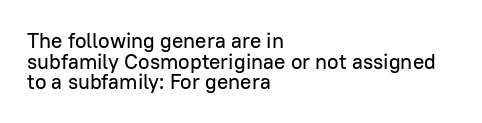
Line spacing here is tight. Glyph-to-glyph distance matches everyday printed text. Visually the block forms a straight wall on the left and a jagged coastline on the right. The type sits square on the baseline with zero lean.
